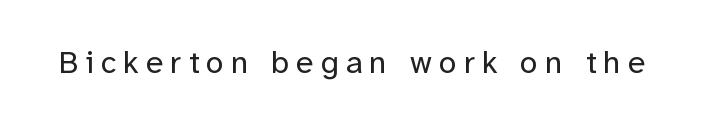
Ordinary non-slanted type is in use. Character widths vary here, with narrow letters taking less room than wide ones. The letters are spread apart with noticeably loose tracking. Heaviness? Minimal to ordinary, like unemphasized prose.
